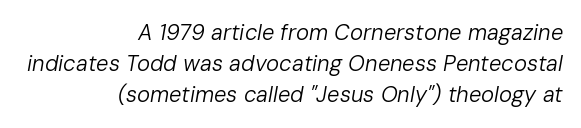
The paragraph has a hard right edge and a soft left edge. The text carries the slant typical of an italic or oblique font. A typesetter would call this leading conventional body-copy spacing. Letters have the restrained weight of plain body copy at most. How are the letters spaced? Ordinarily, with no added tracking. Words float on clear page, feet unadorned.
